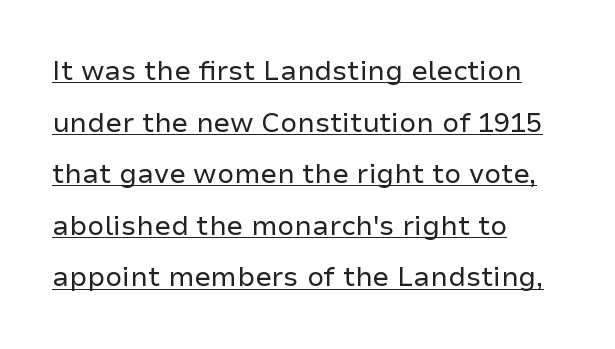
{"italic": "no", "bold": "no", "underline": "yes", "align": "left", "line_spacing": "loose", "line_spacing_ratio": 1.91, "letter_spacing": "normal", "letter_spacing_em": 0.0, "glyph_px": 27}
